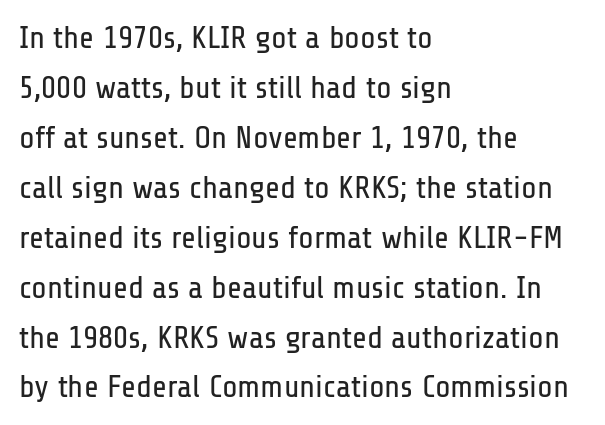
Type without underlining. The letters sit at their default tracking, neither squeezed nor spread. Each line starts at the same left margin while the right side varies. Letters have the restrained weight of plain body copy at most. A typesetter would call this proportional, since set widths differ per character. Each letter's strokes conclude bluntly, with no projecting serifs.
